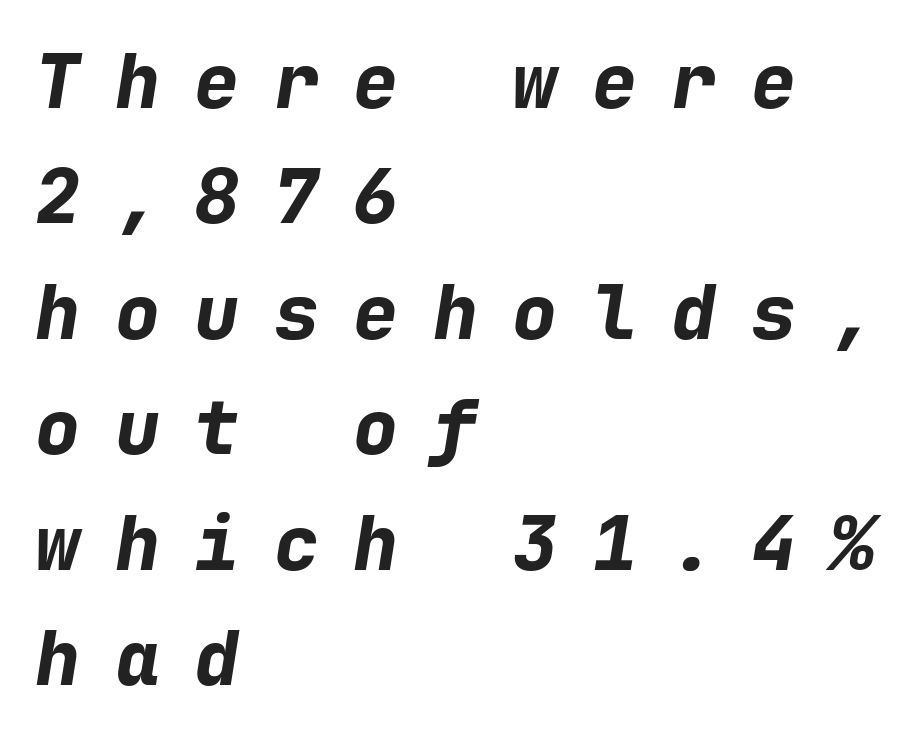
{"italic": "yes", "lean": "right", "slant_degrees": 9, "bold": "yes", "weight": "bold", "width": "normal", "stroke_contrast": "low", "x_height": "medium", "monospaced": "yes", "underline": "no", "align": "left", "line_spacing": "normal", "line_spacing_ratio": 1.54, "letter_spacing": "wide", "letter_spacing_em": 0.46, "glyph_px": 75}
